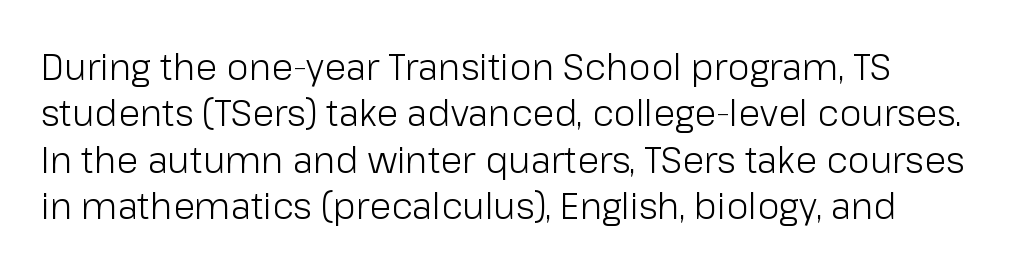
Q: Is the text bold? A: No.
Q: Is the text italic (slanted)? A: No, it is upright.
Q: Is the typeface a serif or a sans-serif typeface? A: Sans-serif.
Q: Is the text underlined? A: No.
Q: Is the spacing between letters normal or unusually wide? A: Normal.
Q: Is the spacing between lines tight, normal or loose? A: Normal.
Q: Width (condensed, normal, or wide)? A: Normal.
Q: Stroke contrast? A: Low.
Q: x-height? A: Medium.
Q: Monospaced? A: No.
